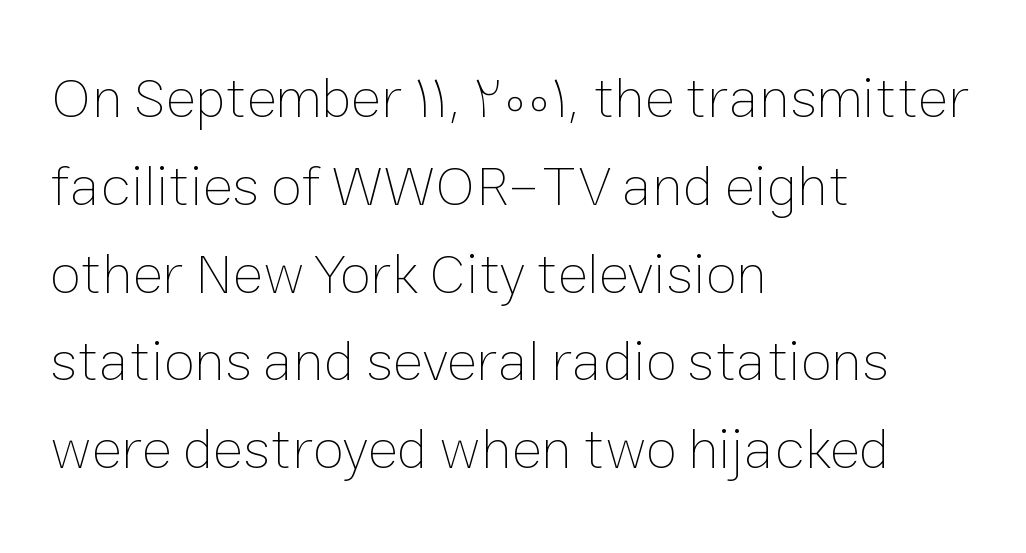
Q: Is the text bold? A: No.
Q: Is the text italic (slanted)? A: No, it is upright.
Q: Is the text underlined? A: No.
Q: How is the paragraph aligned? A: Left-aligned.
Q: Is the spacing between letters normal or unusually wide? A: Normal.
Q: Is the spacing between lines tight, normal or loose? A: Normal.
Q: Width (condensed, normal, or wide)? A: Normal.
Q: Stroke contrast? A: Low.
Q: x-height? A: Medium.
Q: Monospaced? A: No.
